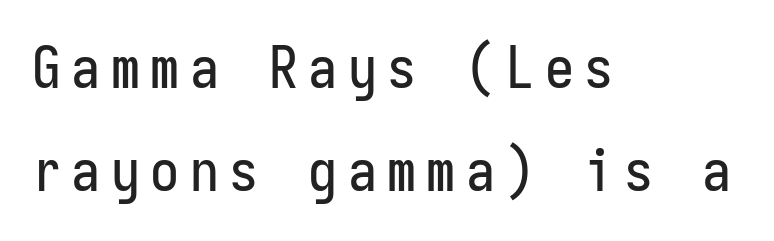
Q: Is the text italic (slanted)? A: No, it is upright.
Q: Is the typeface a serif or a sans-serif typeface? A: Sans-serif.
Q: Is the text underlined? A: No.
Q: How is the paragraph aligned? A: Left-aligned.
Q: Width (condensed, normal, or wide)? A: Condensed.
Q: Stroke contrast? A: Low.
Q: x-height? A: Medium.
Q: Monospaced? A: Yes.
